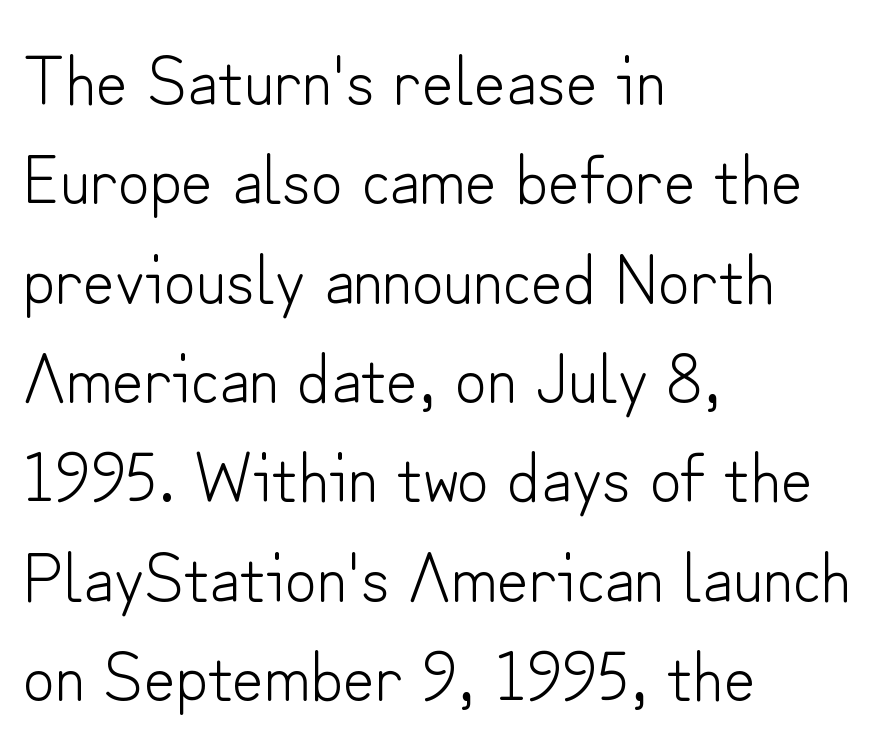
{"serif": "no", "italic": "no", "bold": "no", "weight": "light", "width": "normal", "stroke_contrast": "low", "x_height": "small", "monospaced": "no", "underline": "no", "align": "left", "line_spacing": "normal", "line_spacing_ratio": 1.44, "letter_spacing": "normal", "letter_spacing_em": 0.0, "glyph_px": 69}
